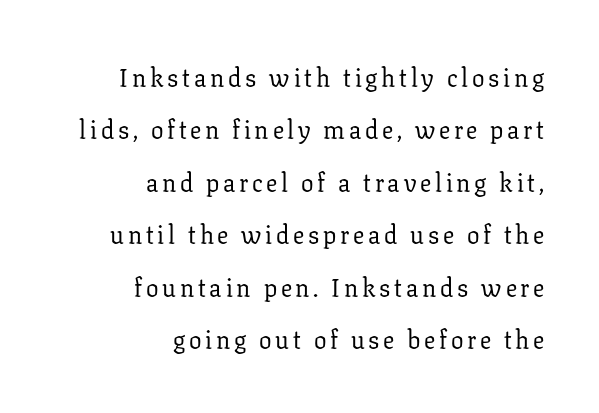
Stroke thickness stays within the range of a standard reading face or lighter. Has an underline been added? It has not. Whoever set this chose breathing room over compactness in the vertical rhythm. Notice how the stems are strictly vertical — no italics here. Reading down the block, your eye finds every line finishing at a fixed right position.
